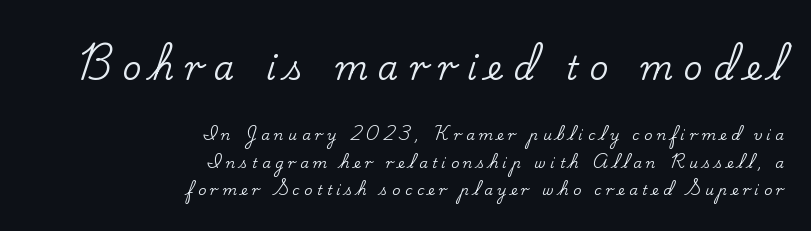
{"serif": "yes", "width": "normal", "stroke_contrast": "low", "x_height": "small", "monospaced": "no", "underline": "no", "align": "right", "line_spacing": "loose", "line_spacing_ratio": 1.96, "letter_spacing": "wide", "letter_spacing_em": 0.32, "larger_block": "first", "size_ratio": 2.36, "glyph_px": 33}
